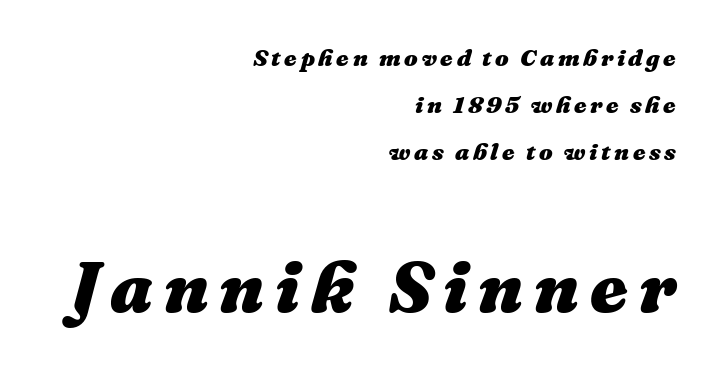
Q: Is the text bold? A: Yes.
Q: Is the text italic (slanted)? A: Yes, it leans right by about 16 degrees.
Q: Is the text underlined? A: No.
Q: How is the paragraph aligned? A: Right-aligned.
Q: Is the spacing between lines tight, normal or loose? A: Loose.
Q: Which block of text is set in a larger size, the first (top) or the second (bottom)? A: The second (bottom) one.
Q: Width (condensed, normal, or wide)? A: Normal.
Q: Stroke contrast? A: Medium.
Q: x-height? A: Medium.
Q: Monospaced? A: No.
